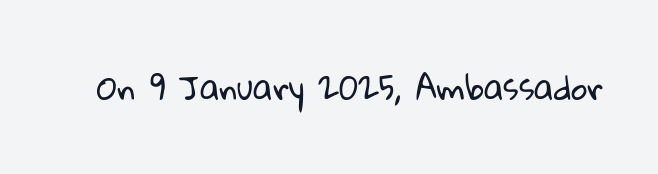
{"serif": "no", "bold": "no", "weight": "regular", "width": "normal", "stroke_contrast": "low", "x_height": "medium", "monospaced": "no", "underline": "no", "letter_spacing": "normal", "letter_spacing_em": 0.0, "glyph_px": 32}
